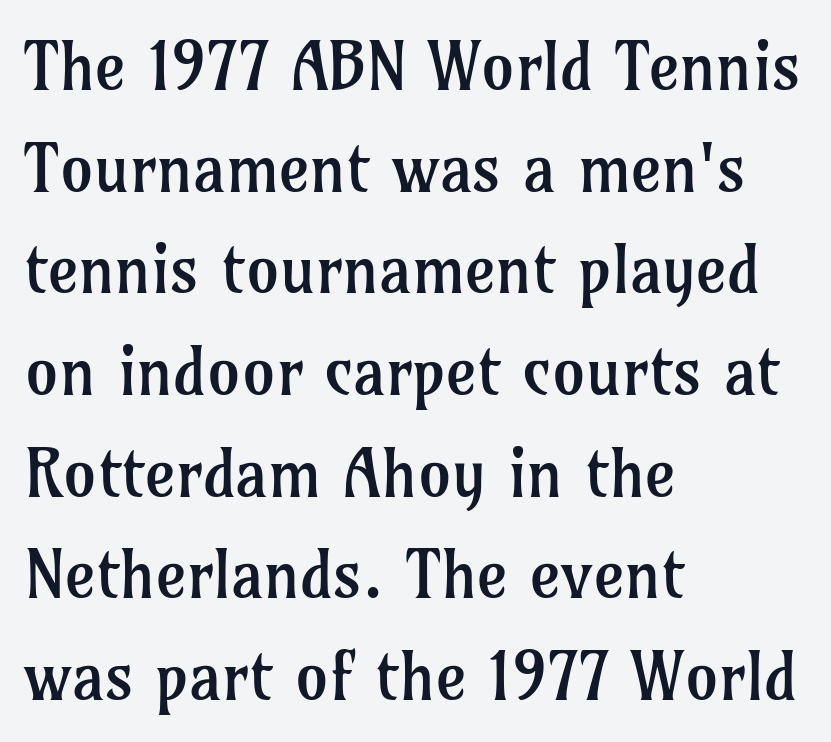
The image shows 66 px regular-weight serif type, upright; set left-aligned, normal line spacing (1.54x), normal letter spacing, not underlined; low stroke contrast and a medium x-height.
